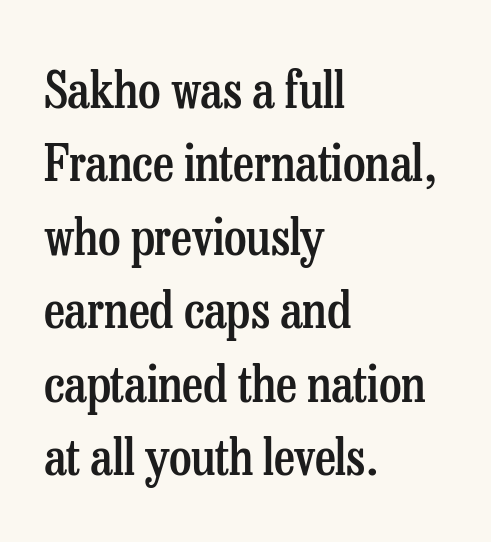
Q: Is the text bold? A: Semi-bold.
Q: Is the text italic (slanted)? A: No, it is upright.
Q: Is the typeface a serif or a sans-serif typeface? A: Serif.
Q: Is the text underlined? A: No.
Q: How is the paragraph aligned? A: Left-aligned.
Q: Is the spacing between letters normal or unusually wide? A: Normal.
Q: Is the spacing between lines tight, normal or loose? A: Normal.
Q: Width (condensed, normal, or wide)? A: Condensed.
Q: Stroke contrast? A: Low.
Q: x-height? A: Medium.
Q: Monospaced? A: No.
